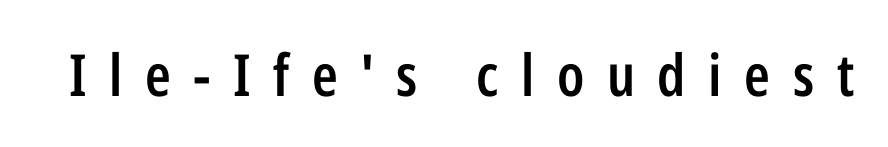
{"serif": "no", "italic": "no", "bold": "semi", "weight": "semibold", "width": "condensed", "stroke_contrast": "low", "x_height": "medium", "monospaced": "no", "underline": "no", "letter_spacing": "wide", "letter_spacing_em": 0.39, "glyph_px": 58}
